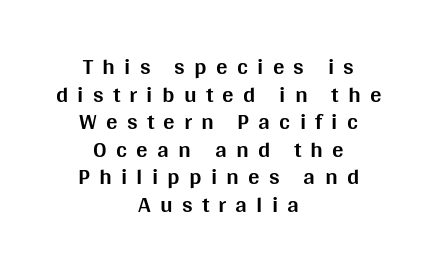
{"italic": "no", "bold": "yes", "underline": "no", "align": "center", "line_spacing_ratio": 1.2, "letter_spacing": "wide", "letter_spacing_em": 0.4, "glyph_px": 23}
